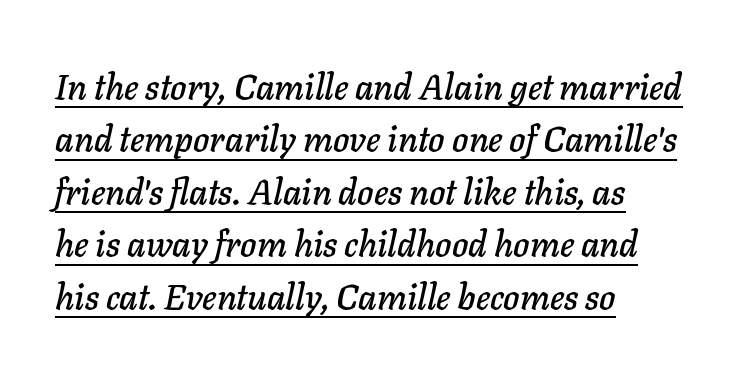
Layout note: lines flush left. Vertically, the passage feels balanced, rows spaced as you'd expect. The rendering uses natural spacing where letterforms have individual widths. The font's italic variant was chosen for this text. The passage shown has conventional tracking throughout. The rendered words wear a rule along their underside.
